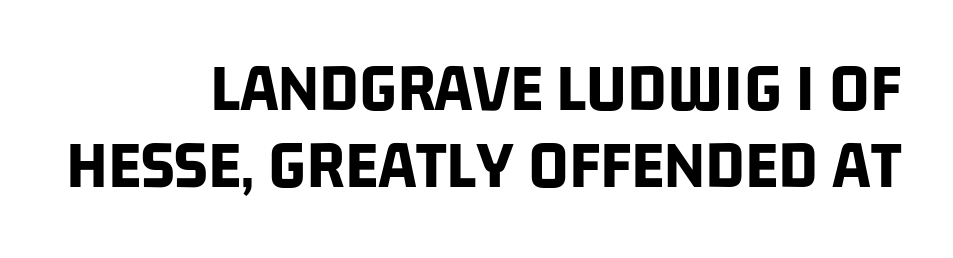
The image shows 70 px bold, condensed sans-serif type; set right-aligned, tight line spacing (1.1x), normal letter spacing, not underlined; low stroke contrast and a large x-height.
